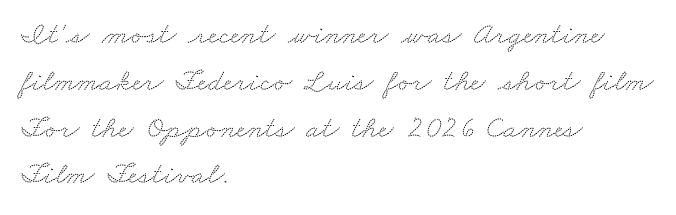
{"serif": "yes", "width": "wide", "stroke_contrast": "medium", "x_height": "small", "monospaced": "no", "underline": "no", "align": "left", "line_spacing": "normal", "line_spacing_ratio": 1.51, "letter_spacing": "normal", "letter_spacing_em": 0.0, "glyph_px": 31}
